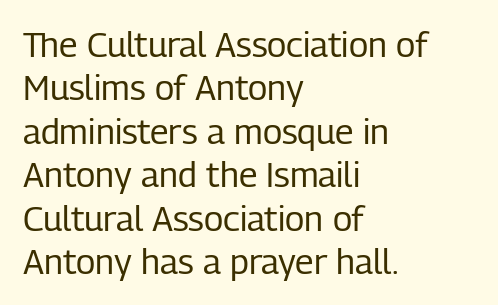
These lines are rendered in a variable-pitch font. Line beginnings align vertically; line endings do not. Unmarked baselines from the first word to the last. The strokes are not fattened; the text isn't bold. The passage shown has conventional tracking throughout. Classification — sans serif.
